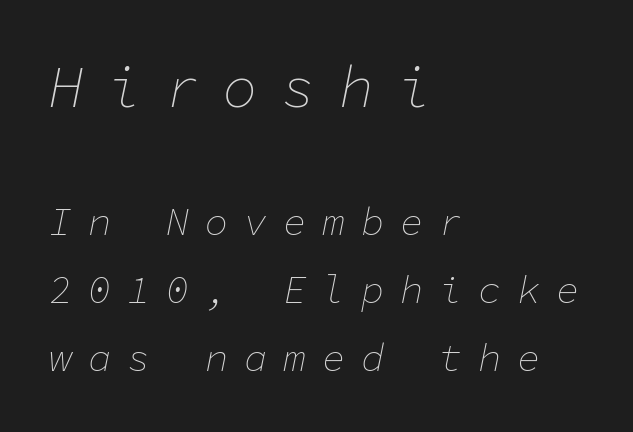
{"italic": "yes", "lean": "right", "slant_degrees": 11, "bold": "no", "weight": "thin", "width": "normal", "stroke_contrast": "low", "x_height": "medium", "monospaced": "yes", "underline": "no", "align": "left", "line_spacing_ratio": 1.74, "letter_spacing": "wide", "letter_spacing_em": 0.4, "larger_block": "first", "size_ratio": 1.49, "glyph_px": 58}
